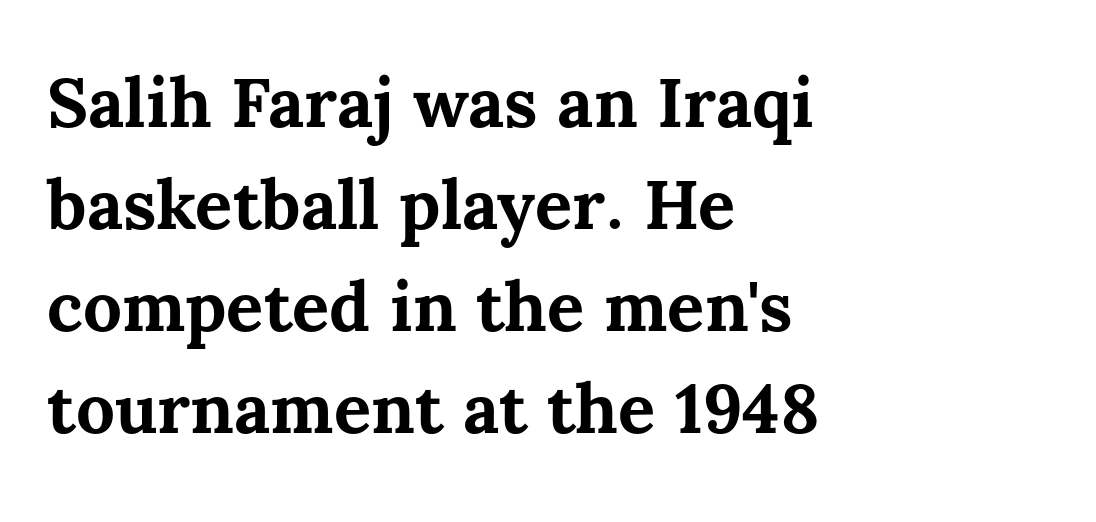
Q: Is the text bold? A: Yes.
Q: Is the text italic (slanted)? A: No, it is upright.
Q: Is the text underlined? A: No.
Q: How is the paragraph aligned? A: Left-aligned.
Q: Is the spacing between letters normal or unusually wide? A: Normal.
Q: Is the spacing between lines tight, normal or loose? A: Normal.
Q: Width (condensed, normal, or wide)? A: Normal.
Q: Stroke contrast? A: Medium.
Q: x-height? A: Medium.
Q: Monospaced? A: No.
